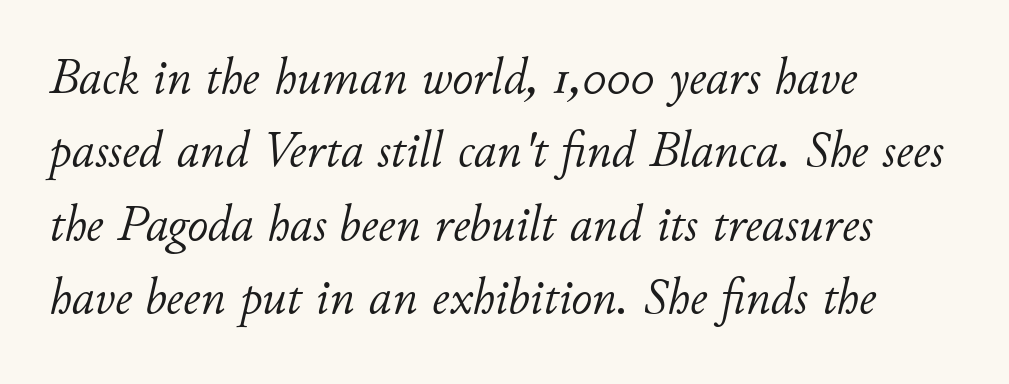
Quick note: underline off. The font's italic variant was chosen for this text. Varying glyph widths throughout — classic text-font behaviour. The characters are drawn with everyday or finer stroke widths. Each word holds together tightly as a unit, with standard inter-letter gaps.
